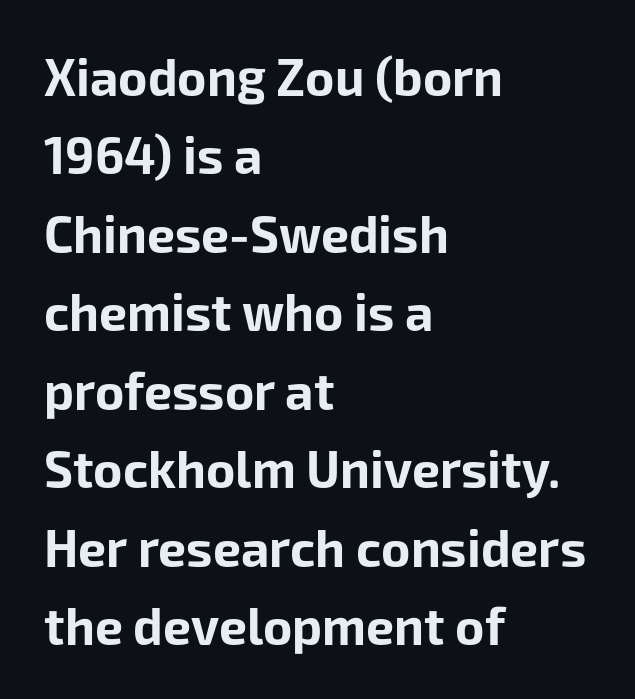
{"serif": "no", "italic": "no", "bold": "yes", "weight": "bold", "width": "normal", "stroke_contrast": "low", "x_height": "medium", "monospaced": "no", "underline": "no", "align": "left", "line_spacing": "normal", "line_spacing_ratio": 1.57, "letter_spacing": "normal", "letter_spacing_em": 0.0, "glyph_px": 50}
